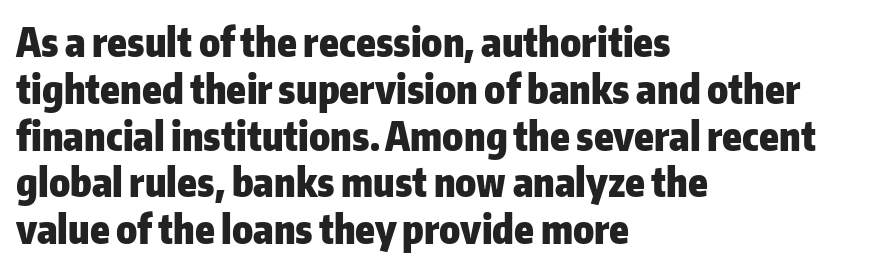
{"serif": "no", "italic": "no", "bold": "yes", "weight": "heavy", "width": "normal", "stroke_contrast": "low", "x_height": "medium", "monospaced": "no", "underline": "no", "align": "left", "line_spacing_ratio": 1.2, "letter_spacing": "normal", "letter_spacing_em": 0.0, "glyph_px": 39}
